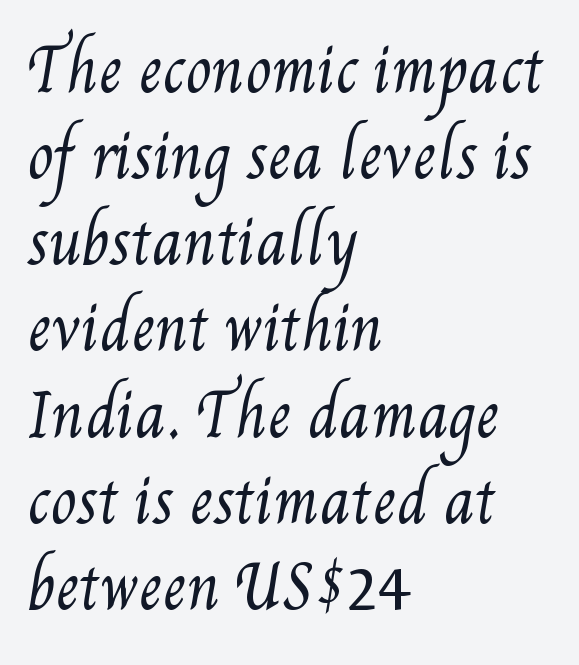
Q: Is the text bold? A: No.
Q: Is the text underlined? A: No.
Q: How is the paragraph aligned? A: Left-aligned.
Q: Is the spacing between letters normal or unusually wide? A: Normal.
Q: Is the spacing between lines tight, normal or loose? A: Normal.
Q: Width (condensed, normal, or wide)? A: Condensed.
Q: Stroke contrast? A: Medium.
Q: x-height? A: Small.
Q: Monospaced? A: No.
